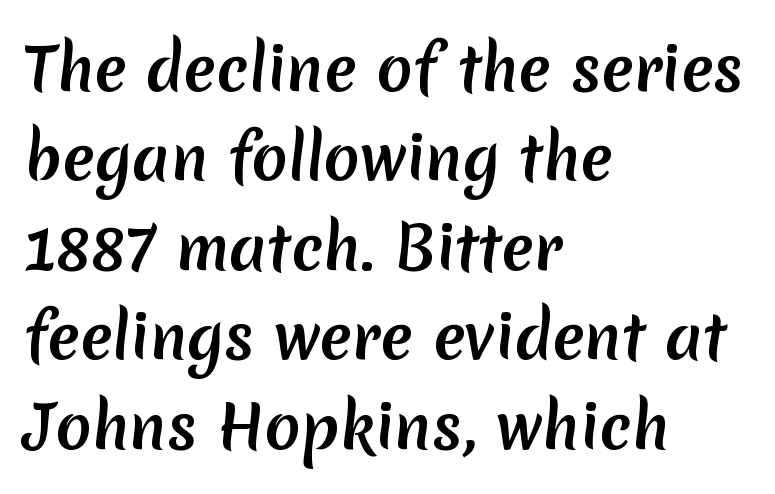
{"serif": "no", "bold": "yes", "weight": "semibold", "width": "normal", "stroke_contrast": "low", "x_height": "medium", "monospaced": "no", "underline": "no", "align": "left", "line_spacing": "normal", "line_spacing_ratio": 1.49, "letter_spacing": "normal", "letter_spacing_em": 0.0, "glyph_px": 60}
